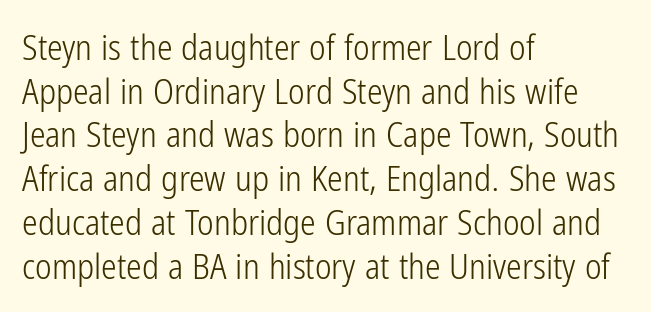
Q: Is the text bold? A: No.
Q: Is the text italic (slanted)? A: No, it is upright.
Q: Is the typeface a serif or a sans-serif typeface? A: Sans-serif.
Q: Is the text underlined? A: No.
Q: How is the paragraph aligned? A: Left-aligned.
Q: Is the spacing between letters normal or unusually wide? A: Normal.
Q: Is the spacing between lines tight, normal or loose? A: Normal.
Q: Width (condensed, normal, or wide)? A: Condensed.
Q: Stroke contrast? A: Low.
Q: x-height? A: Medium.
Q: Monospaced? A: No.
